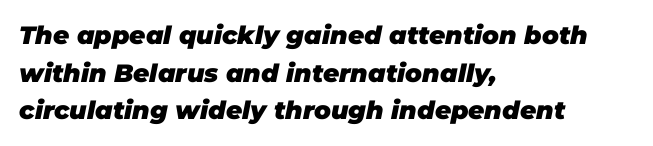
The image shows 25 px bold type, italic (leaning right); set left-aligned, normal line spacing (1.51x), normal letter spacing, not underlined.
